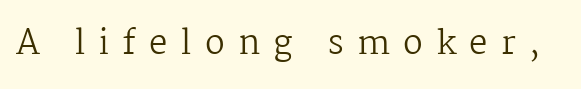
Upright lettering throughout. The font sits on the lighter half of the weight spectrum, regular included. Descender tails drop into unmarked territory. Note: serifs present on the glyphs. Compared with typical body copy, the letter spacing here is much looser. Varying glyph widths throughout — classic text-font behaviour.
